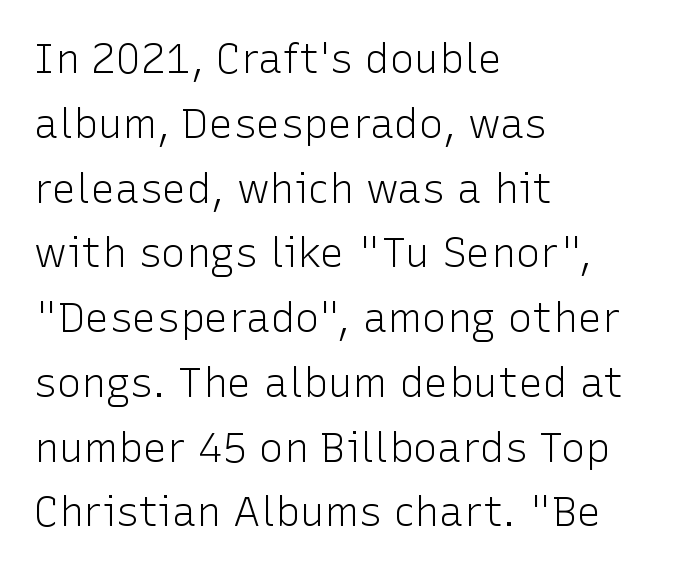
The image shows 41 px light sans-serif type, upright; set left-aligned, normal line spacing (1.58x), normal letter spacing, not underlined; low stroke contrast and a medium x-height.
